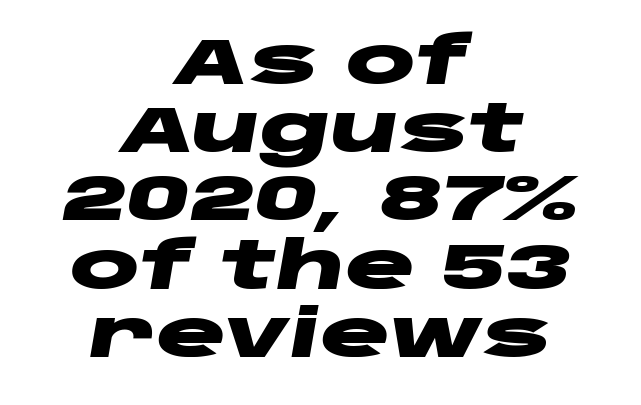
Q: Is the text bold? A: Yes.
Q: Is the text italic (slanted)? A: Yes, it leans right by about 10 degrees.
Q: Is the text underlined? A: No.
Q: How is the paragraph aligned? A: Centered.
Q: Is the spacing between letters normal or unusually wide? A: Normal.
Q: Is the spacing between lines tight, normal or loose? A: Tight.
Q: Width (condensed, normal, or wide)? A: Wide.
Q: Stroke contrast? A: Low.
Q: x-height? A: Large.
Q: Monospaced? A: No.
